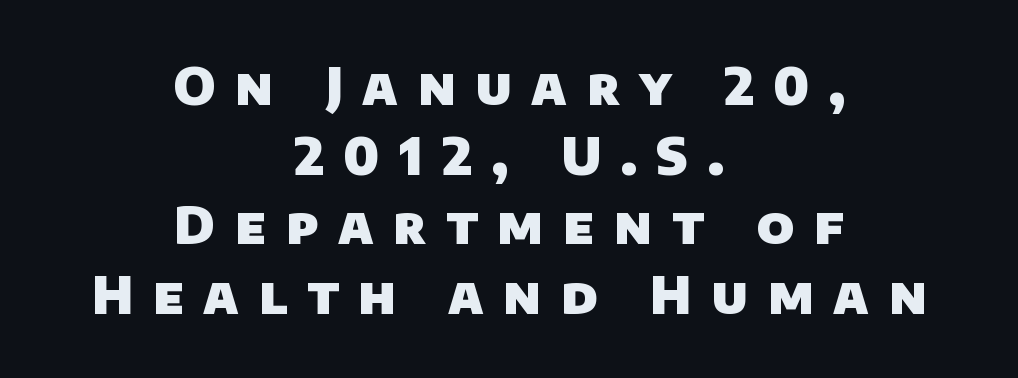
The image shows 52 px heavy sans-serif type; set centered, normal line spacing (1.34x), unusually wide letter spacing (+0.38 em), not underlined; low stroke contrast and a large x-height.
